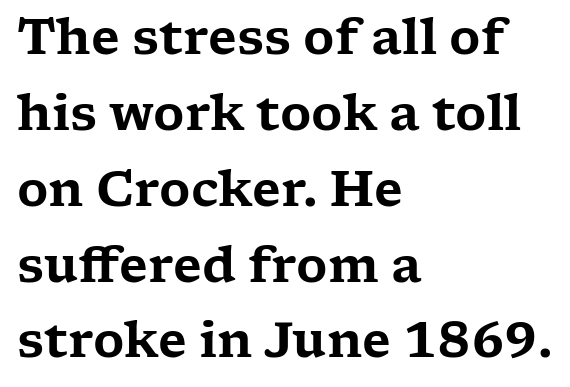
The image shows 48 px wide serif type, upright; set left-aligned, normal line spacing (1.58x), normal letter spacing, not underlined; low stroke contrast and a medium x-height.
